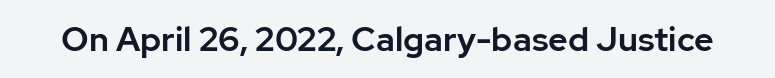
{"serif": "no", "italic": "no", "width": "normal", "stroke_contrast": "low", "x_height": "medium", "monospaced": "no", "underline": "no", "letter_spacing": "normal", "letter_spacing_em": 0.0, "glyph_px": 34}
